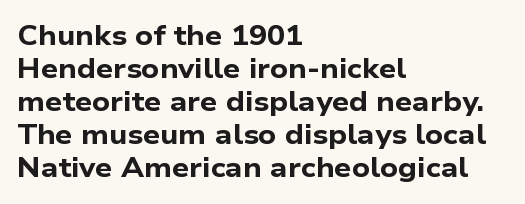
Q: Is the text bold? A: Yes.
Q: Is the text underlined? A: No.
Q: How is the paragraph aligned? A: Left-aligned.
Q: Is the spacing between letters normal or unusually wide? A: Normal.
